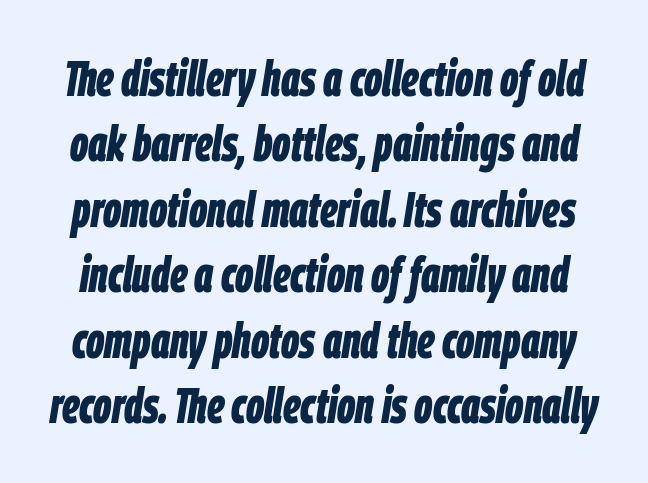
The glyphs have the mass of a bold cut. Observe the lean: these are italic letterforms. The words here are not underlined. The leading is moderate, giving the passage an even texture.
